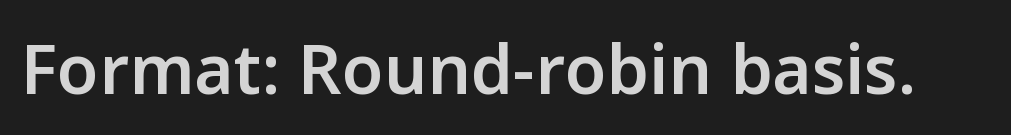
The image shows 68 px semibold sans-serif type, upright; set normal letter spacing, not underlined; low stroke contrast and a medium x-height.
